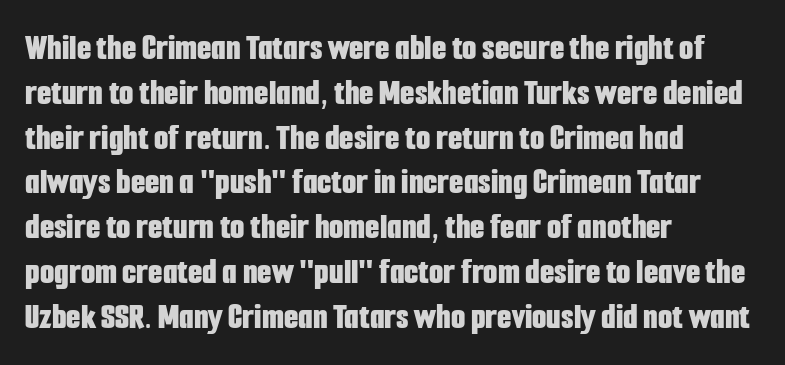
{"serif": "no", "italic": "no", "bold": "yes", "weight": "bold", "width": "condensed", "stroke_contrast": "low", "x_height": "medium", "monospaced": "no", "underline": "no", "align": "left", "line_spacing_ratio": 1.21, "letter_spacing": "normal", "letter_spacing_em": 0.0, "glyph_px": 37}
